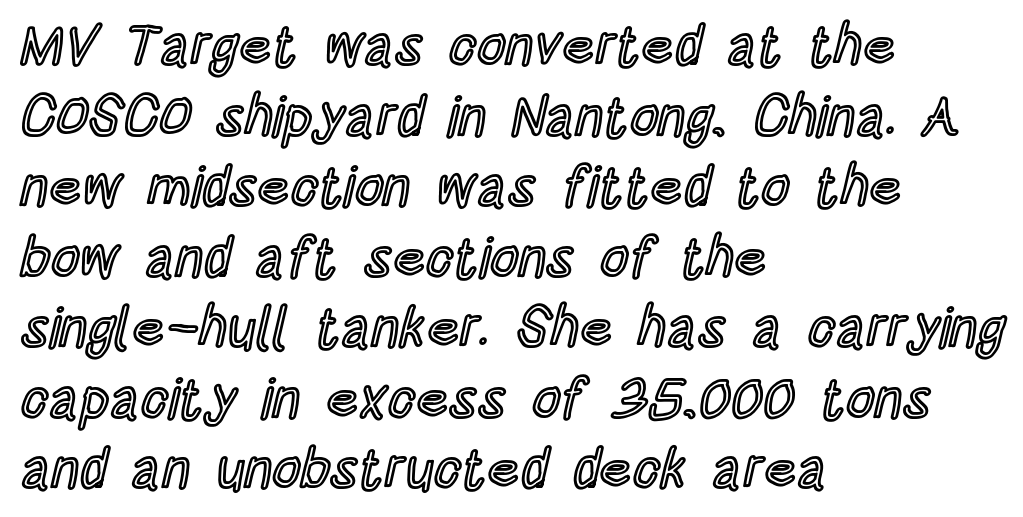
The image shows 56 px condensed type; set left-aligned, normal line spacing (1.26x), normal letter spacing, not underlined; a large x-height.
